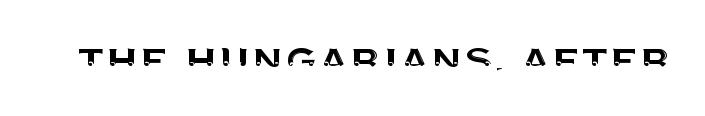
Q: Is the text italic (slanted)? A: No, it is upright.
Q: Is the typeface a serif or a sans-serif typeface? A: Sans-serif.
Q: Is the text underlined? A: No.
Q: Is the spacing between letters normal or unusually wide? A: Normal.
Q: Width (condensed, normal, or wide)? A: Normal.
Q: Stroke contrast? A: Medium.
Q: x-height? A: Large.
Q: Monospaced? A: No.
